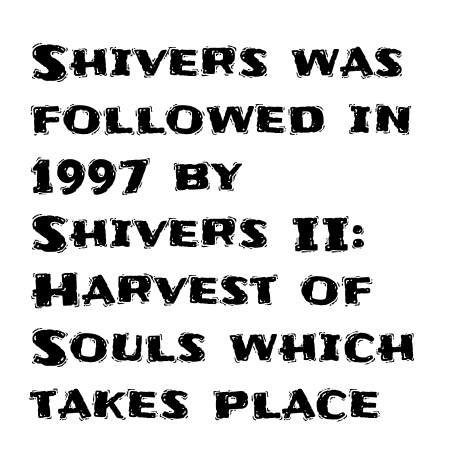
The image shows 46 px sans-serif type, upright; set left-aligned, line spacing 1.24x, normal letter spacing, not underlined; medium stroke contrast and a large x-height.
